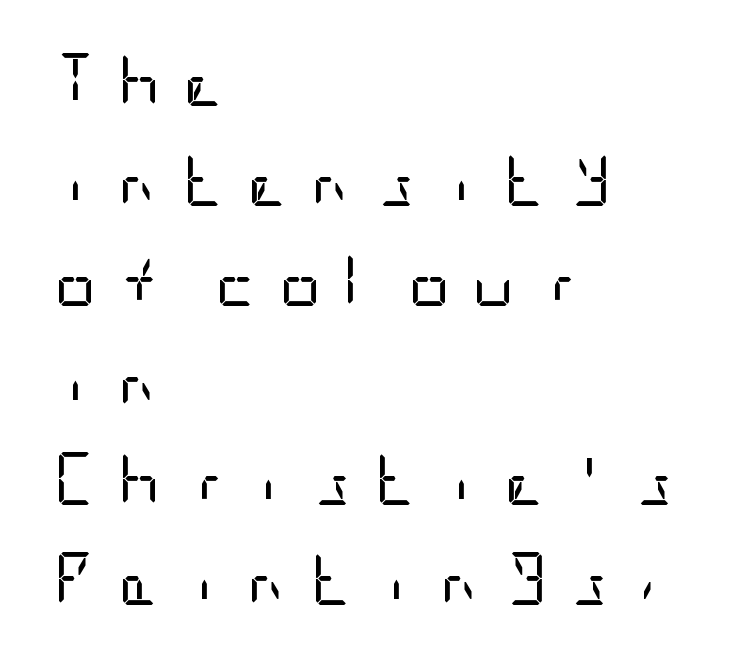
The image shows 52 px regular-weight, condensed sans-serif type, upright; set left-aligned, loose line spacing (1.92x), unusually wide letter spacing (+0.42 em), not underlined; low stroke contrast and a large x-height.
